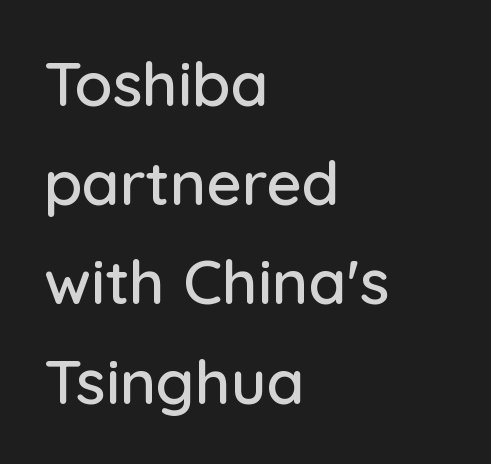
{"serif": "no", "italic": "no", "width": "normal", "stroke_contrast": "low", "x_height": "medium", "monospaced": "no", "underline": "no", "align": "left", "line_spacing": "normal", "line_spacing_ratio": 1.6, "letter_spacing": "normal", "letter_spacing_em": 0.0, "glyph_px": 62}
